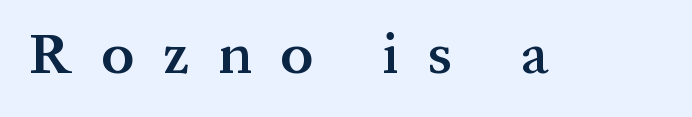
Check the space under the baseline: it is left empty. Tracking value appears strongly positive — letters spread wide. Note: serifs present on the glyphs. Spacing verdict: proportional, widths tailored to each character. Notice the strokes are somewhat thickened but not fully heavy: this is a semibold.
